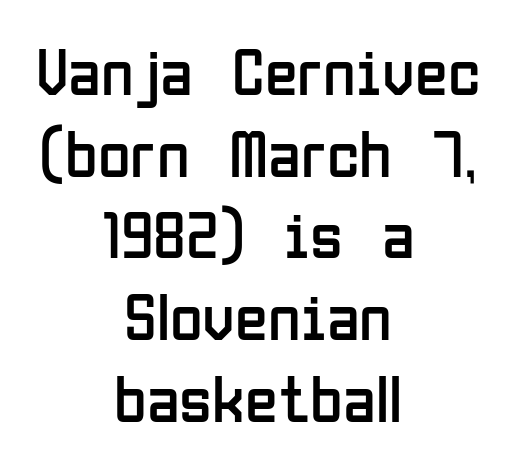
The image shows 67 px regular-weight, condensed sans-serif type, upright; set centered, line spacing 1.22x, normal letter spacing, not underlined; low stroke contrast and a medium x-height.
